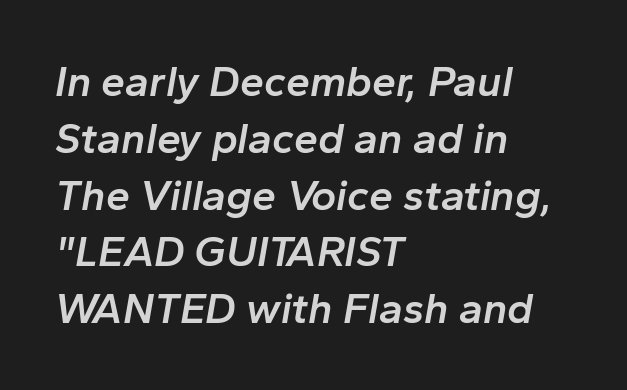
Q: Is the text bold? A: Semi-bold.
Q: Is the text italic (slanted)? A: Yes, it leans right by about 10 degrees.
Q: Is the text underlined? A: No.
Q: How is the paragraph aligned? A: Left-aligned.
Q: Is the spacing between letters normal or unusually wide? A: Normal.
Q: Is the spacing between lines tight, normal or loose? A: Normal.
Q: Width (condensed, normal, or wide)? A: Normal.
Q: Stroke contrast? A: Low.
Q: x-height? A: Medium.
Q: Monospaced? A: No.
